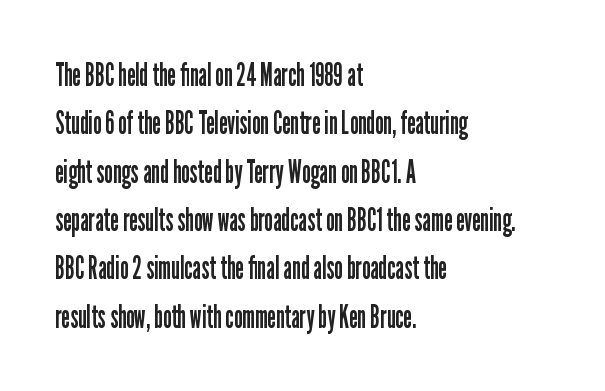
Characters remain perfectly vertical along every line. Vertically, the passage feels balanced, rows spaced as you'd expect. Type style note: lacks serifs. The horizontal fit of the characters is conventional and even. Letters rest on an invisible, unmarked baseline. The letters look calm and open, with moderate or lighter stems.
